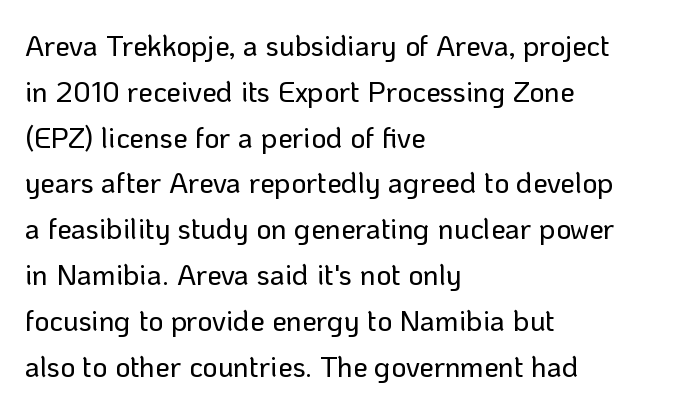
{"serif": "no", "italic": "no", "width": "normal", "stroke_contrast": "low", "x_height": "medium", "monospaced": "no", "underline": "no", "align": "left", "line_spacing": "normal", "line_spacing_ratio": 1.58, "letter_spacing": "normal", "letter_spacing_em": 0.0, "glyph_px": 29}
